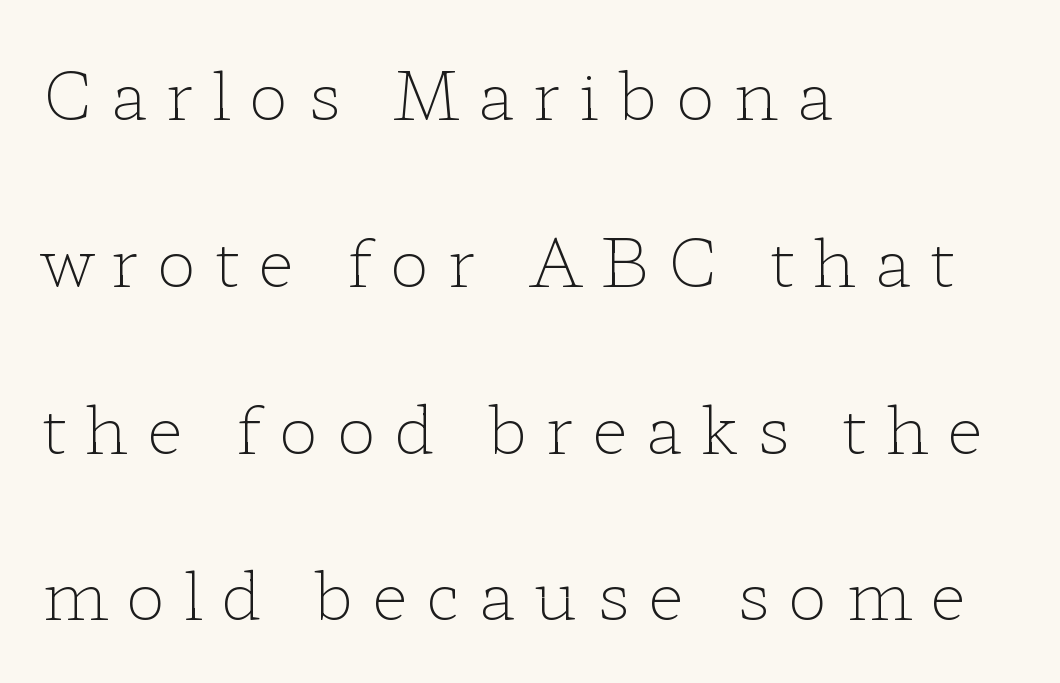
Q: Is the text bold? A: No.
Q: Is the text italic (slanted)? A: No, it is upright.
Q: Is the typeface a serif or a sans-serif typeface? A: Serif.
Q: Is the text underlined? A: No.
Q: How is the paragraph aligned? A: Left-aligned.
Q: Is the spacing between letters normal or unusually wide? A: Unusually wide.
Q: Is the spacing between lines tight, normal or loose? A: Loose.
Q: Width (condensed, normal, or wide)? A: Wide.
Q: Stroke contrast? A: Low.
Q: x-height? A: Medium.
Q: Monospaced? A: No.
